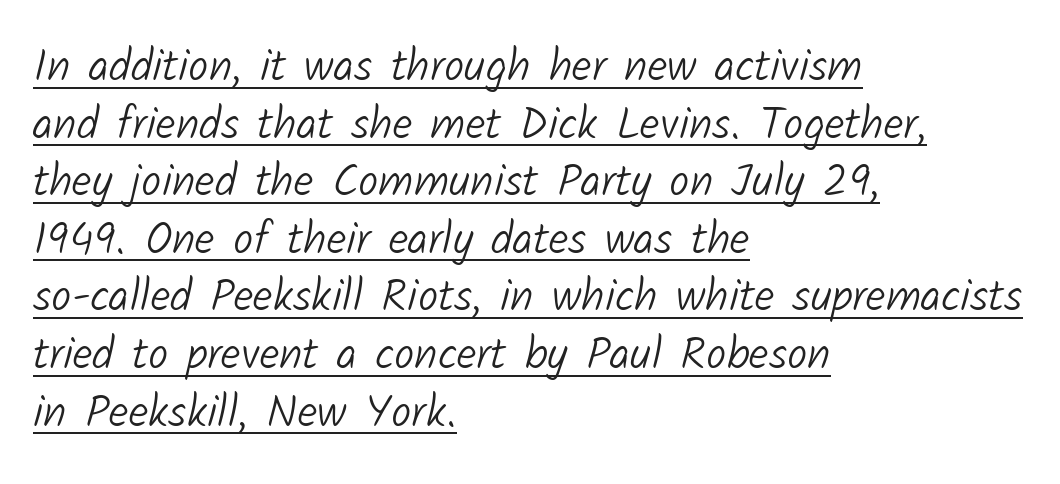
Q: Is the text bold? A: No.
Q: Is the typeface a serif or a sans-serif typeface? A: Sans-serif.
Q: Is the text underlined? A: Yes.
Q: How is the paragraph aligned? A: Left-aligned.
Q: Is the spacing between letters normal or unusually wide? A: Normal.
Q: Is the spacing between lines tight, normal or loose? A: Normal.
Q: Width (condensed, normal, or wide)? A: Normal.
Q: Stroke contrast? A: Low.
Q: x-height? A: Medium.
Q: Monospaced? A: No.
